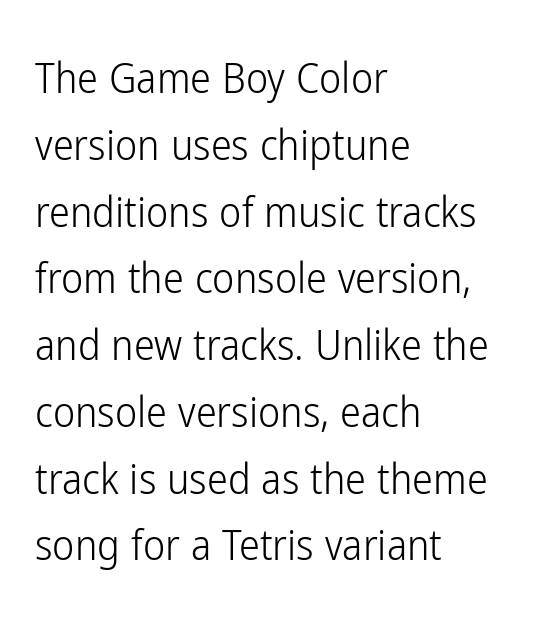
The image shows 42 px light, condensed sans-serif type, upright; set left-aligned, normal line spacing (1.59x), normal letter spacing, not underlined; low stroke contrast and a medium x-height.
